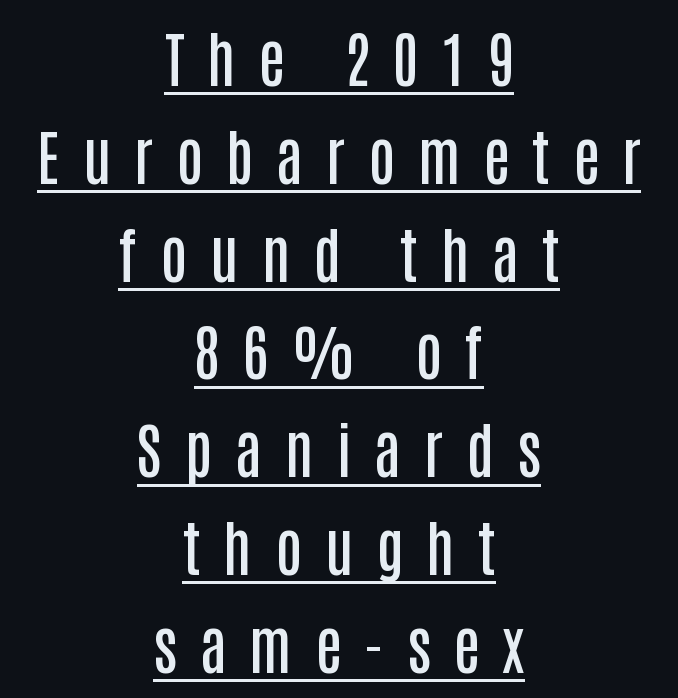
{"serif": "no", "italic": "no", "bold": "semi", "weight": "semibold", "width": "condensed", "stroke_contrast": "low", "x_height": "large", "monospaced": "no", "underline": "yes", "align": "center", "line_spacing": "normal", "line_spacing_ratio": 1.63, "letter_spacing": "wide", "letter_spacing_em": 0.38, "glyph_px": 60}
